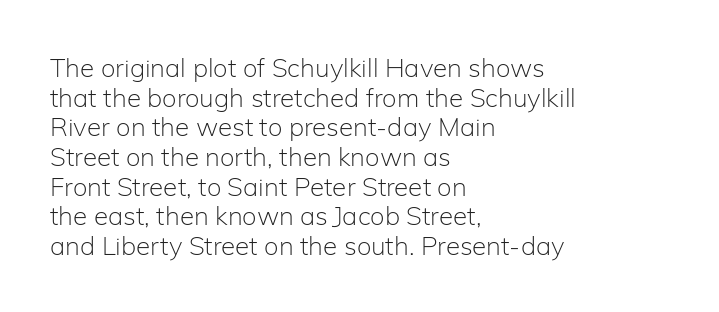
The strokes are not fattened; the text isn't bold. The area under the type is left untouched. Line spacing here is tight. These lines were composed using upright roman letters. Look at the tracking — it's just the regular setting, nothing added.
